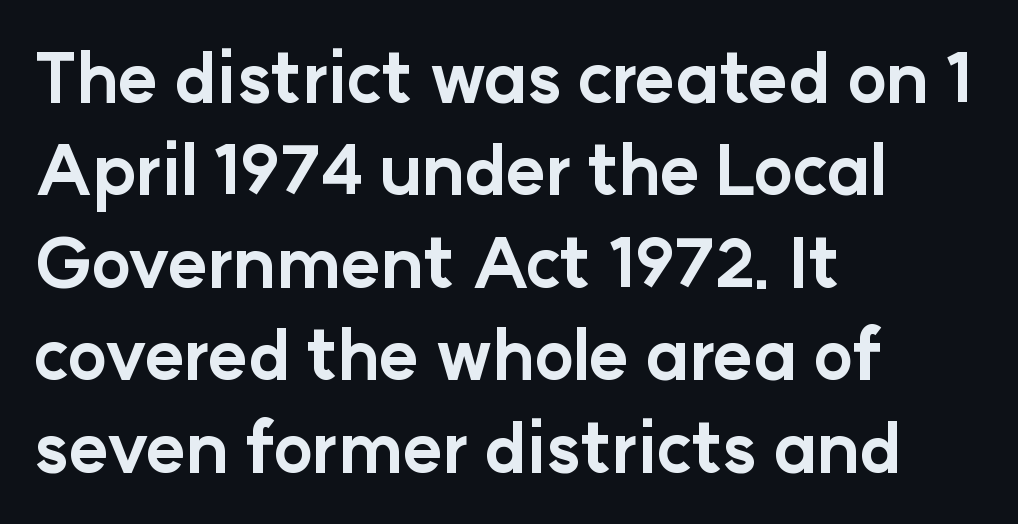
The image shows 68 px bold sans-serif type, upright; set left-aligned, normal line spacing (1.36x), normal letter spacing, not underlined; low stroke contrast and a medium x-height.
